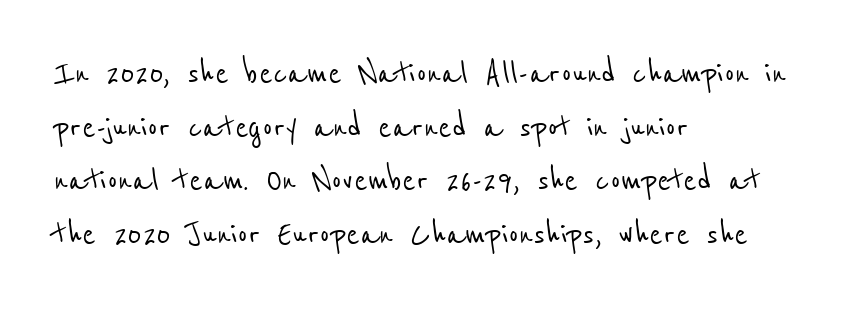
{"serif": "no", "width": "condensed", "stroke_contrast": "low", "x_height": "medium", "monospaced": "no", "underline": "no", "align": "left", "line_spacing": "normal", "line_spacing_ratio": 1.34, "letter_spacing": "normal", "letter_spacing_em": 0.0, "glyph_px": 40}
